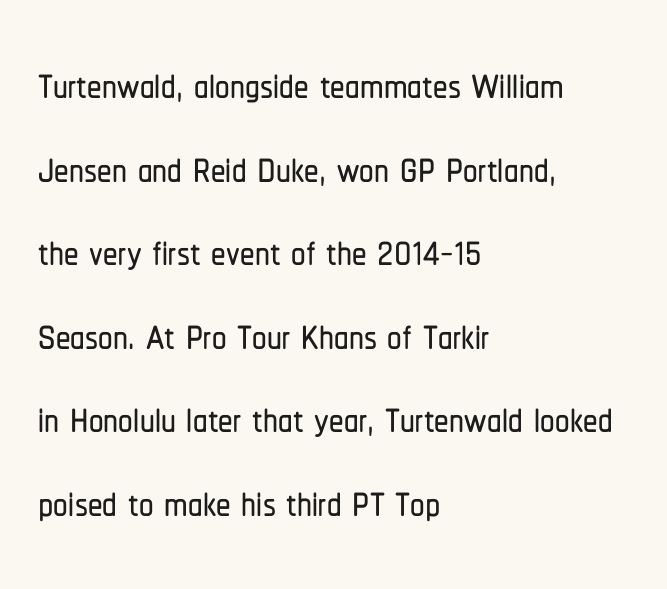
{"serif": "no", "italic": "no", "width": "condensed", "stroke_contrast": "low", "x_height": "medium", "monospaced": "no", "underline": "no", "align": "left", "line_spacing": "normal", "line_spacing_ratio": 1.44, "letter_spacing": "normal", "letter_spacing_em": 0.0, "glyph_px": 58}
